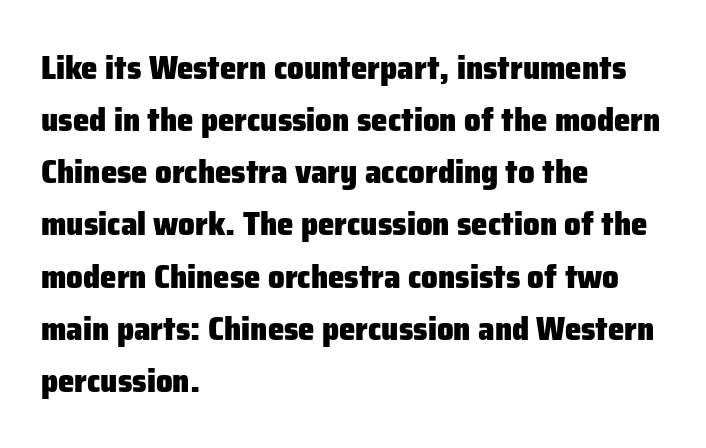
Upright lettering throughout. As a designer I'd log this as weight 700, bold. Descenders are the only things crossing below the line. What stands out about the letter spacing? Nothing — it is the standard amount. The setting favours the left margin, as ordinary paragraphs usually do. Note the varied advance widths — an 'i' is clearly narrower than an 'm'.
